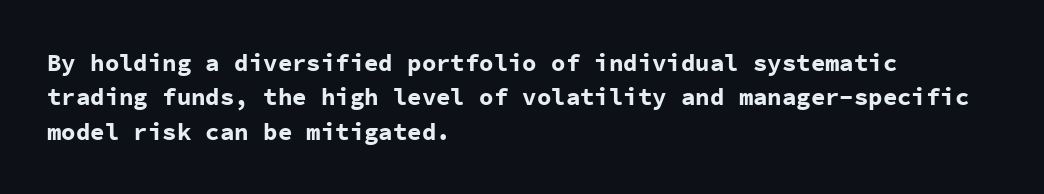
{"italic": "no", "bold": "yes", "underline": "no", "align": "left", "line_spacing": "normal", "line_spacing_ratio": 1.43, "letter_spacing": "normal", "letter_spacing_em": 0.0, "glyph_px": 24}
